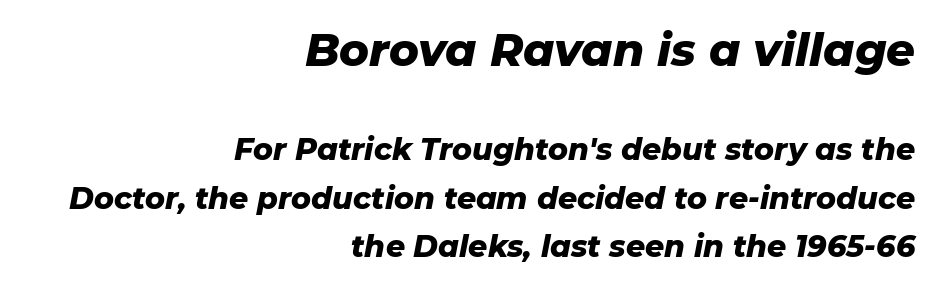
{"italic": "yes", "lean": "right", "slant_degrees": 11, "bold": "yes", "weight": "heavy", "width": "normal", "stroke_contrast": "low", "x_height": "medium", "monospaced": "no", "underline": "no", "align": "right", "line_spacing": "normal", "line_spacing_ratio": 1.61, "letter_spacing": "normal", "letter_spacing_em": 0.0, "larger_block": "first", "size_ratio": 1.5, "glyph_px": 45}
